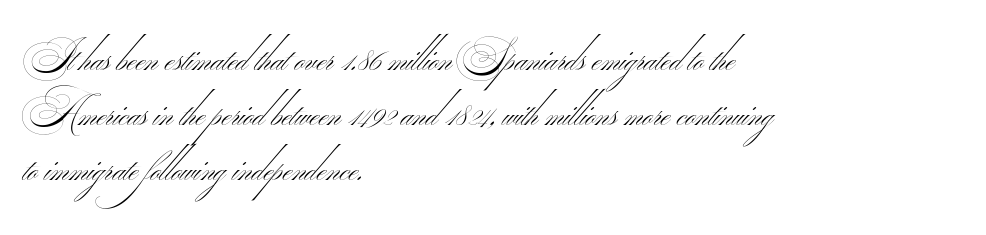
{"serif": "no", "bold": "no", "weight": "thin", "width": "wide", "stroke_contrast": "medium", "monospaced": "no", "underline": "no", "align": "left", "line_spacing": "normal", "line_spacing_ratio": 1.37, "letter_spacing": "normal", "letter_spacing_em": 0.0, "glyph_px": 40}
